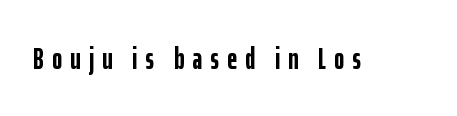
The image shows 31 px semibold, condensed sans-serif type, upright; set unusually wide letter spacing (+0.26 em), not underlined; low stroke contrast and a medium x-height.
